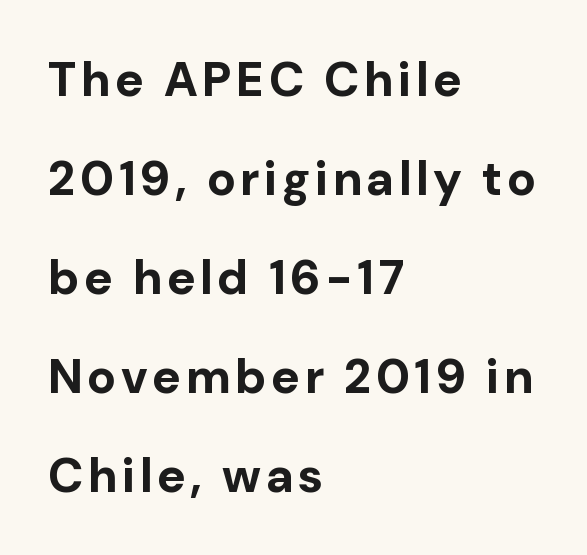
Q: Is the text bold? A: Yes.
Q: Is the text italic (slanted)? A: No, it is upright.
Q: Is the typeface a serif or a sans-serif typeface? A: Sans-serif.
Q: Is the text underlined? A: No.
Q: How is the paragraph aligned? A: Left-aligned.
Q: Is the spacing between lines tight, normal or loose? A: Loose.
Q: Width (condensed, normal, or wide)? A: Normal.
Q: Stroke contrast? A: Low.
Q: x-height? A: Medium.
Q: Monospaced? A: No.
